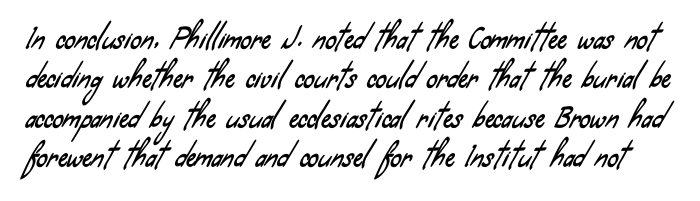
The type is set solid horizontally, with unmodified tracking. Only glyphs here, with clear space below each row. Regarding leading, the lines here are spaced in the standard way.
